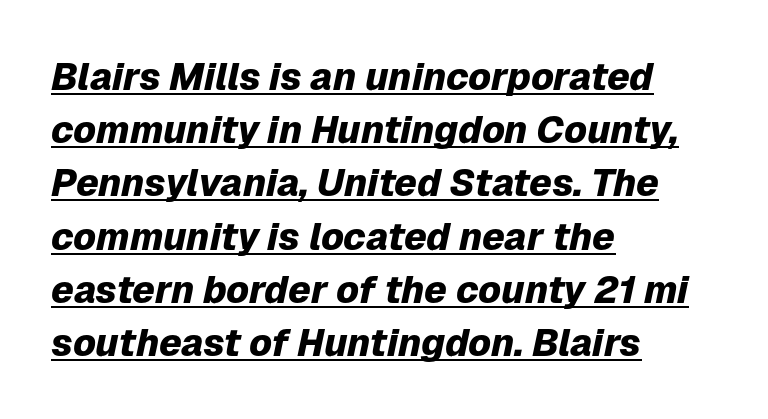
The typography opts for an oblique posture over an upright one. If you drew a ruler down the left edge, every line would touch it. Tracking here is standard; glyphs follow each other at the usual distance. Note the varied advance widths — an 'i' is clearly narrower than an 'm'. In terms of weight, the rendering is a true, heavy bold. The space between consecutive lines is moderate.
